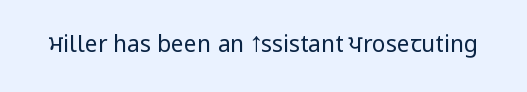
{"italic": "no", "bold": "no", "underline": "no", "letter_spacing": "normal", "letter_spacing_em": 0.0, "glyph_px": 23}
